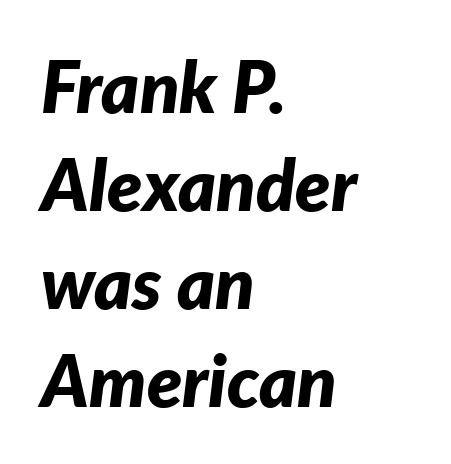
{"italic": "yes", "lean": "right", "slant_degrees": 7, "bold": "yes", "weight": "bold", "width": "normal", "stroke_contrast": "low", "x_height": "medium", "monospaced": "no", "underline": "no", "align": "left", "line_spacing": "normal", "line_spacing_ratio": 1.36, "letter_spacing": "normal", "letter_spacing_em": 0.0, "glyph_px": 72}
